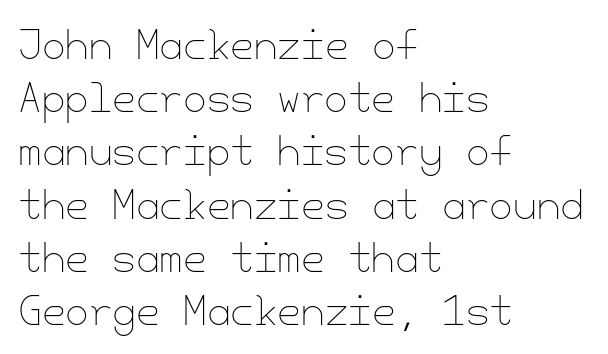
The image shows 38 px thin type, upright; set left-aligned, normal line spacing (1.4x), normal letter spacing, not underlined; low stroke contrast and a small x-height.
